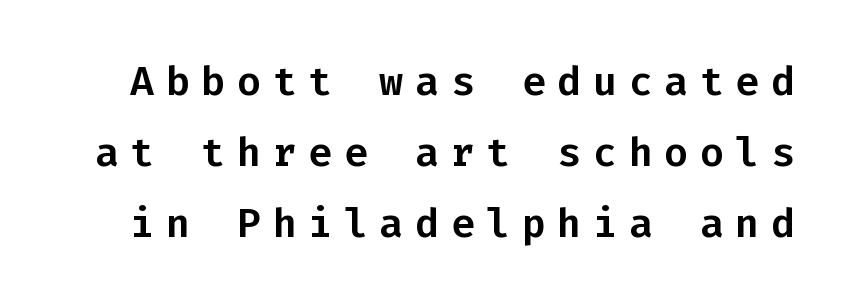
{"serif": "no", "italic": "no", "width": "normal", "stroke_contrast": "low", "x_height": "medium", "monospaced": "yes", "underline": "no", "line_spacing_ratio": 1.77, "letter_spacing": "wide", "letter_spacing_em": 0.29, "glyph_px": 40}
